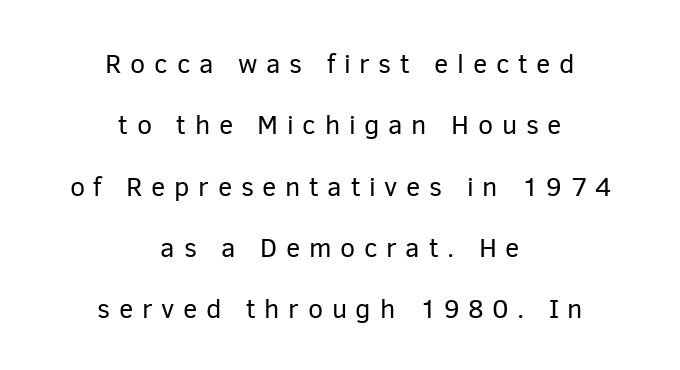
The font sits on the lighter half of the weight spectrum, regular included. This sample trades compactness for vertical openness between lines. The strip under each line holds only bare page. You could only call the tracking loose — the letters float apart. Posture: straight, roman, zero tilt.
